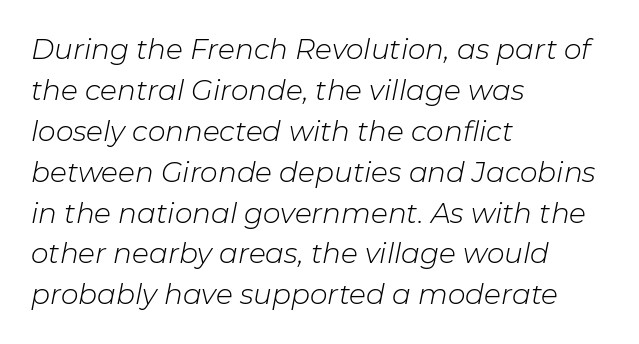
Weight: in the light-to-regular range. Descenders are the only things crossing below the line. Evenly set lines give the paragraph a standard silhouette. Does extra space separate the letters? No, they use regular spacing.
